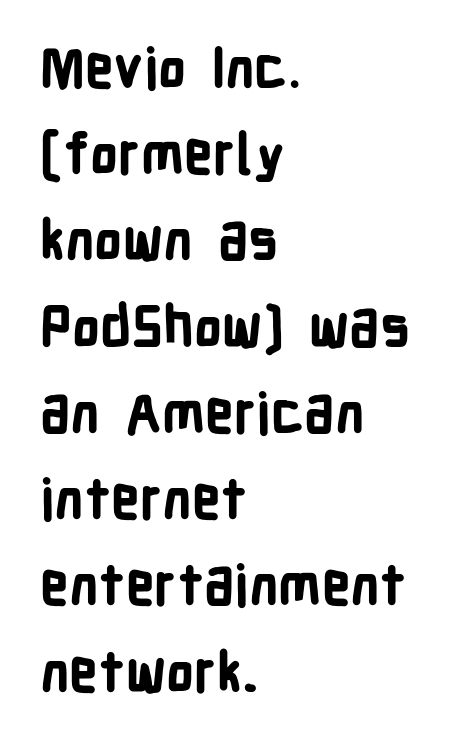
{"serif": "no", "italic": "no", "bold": "yes", "weight": "bold", "width": "condensed", "stroke_contrast": "low", "x_height": "medium", "monospaced": "no", "underline": "no", "align": "left", "line_spacing": "normal", "line_spacing_ratio": 1.54, "letter_spacing": "normal", "letter_spacing_em": 0.0, "glyph_px": 56}
